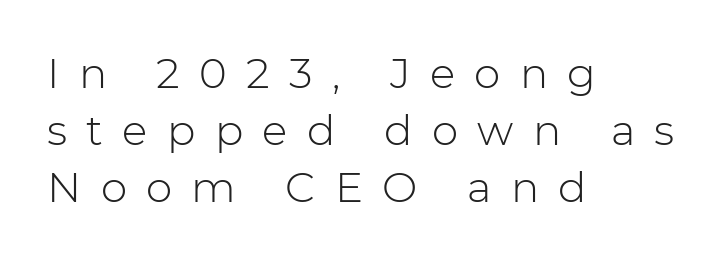
{"serif": "no", "italic": "no", "bold": "no", "weight": "light", "width": "normal", "stroke_contrast": "low", "x_height": "medium", "monospaced": "no", "underline": "no", "align": "left", "line_spacing": "normal", "line_spacing_ratio": 1.36, "letter_spacing": "wide", "letter_spacing_em": 0.46, "glyph_px": 42}
